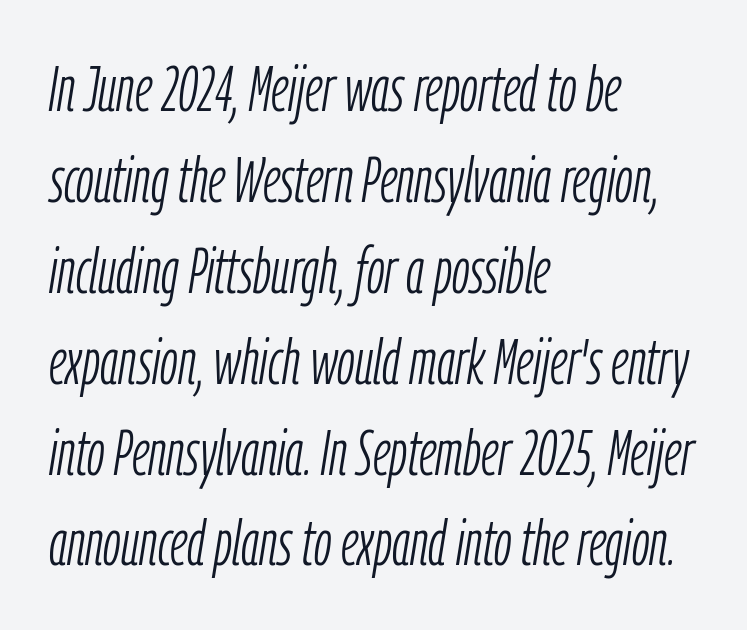
Stroke thickness stays within the range of a standard reading face or lighter. Character widths vary here, with narrow letters taking less room than wide ones. Caption: standard tracking, unaltered. If you drew a line through each stem, it would be angled.
